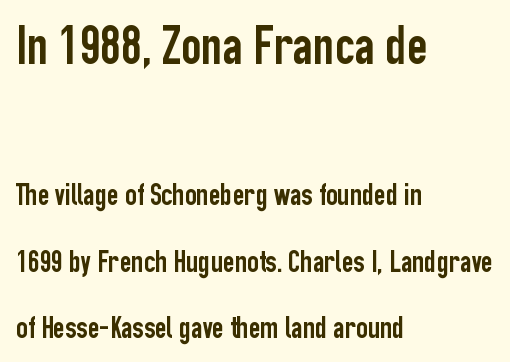
{"serif": "no", "italic": "no", "width": "condensed", "stroke_contrast": "low", "x_height": "medium", "monospaced": "no", "underline": "no", "align": "left", "line_spacing": "loose", "line_spacing_ratio": 2.08, "letter_spacing": "normal", "letter_spacing_em": 0.0, "larger_block": "first", "size_ratio": 1.75, "glyph_px": 56}
